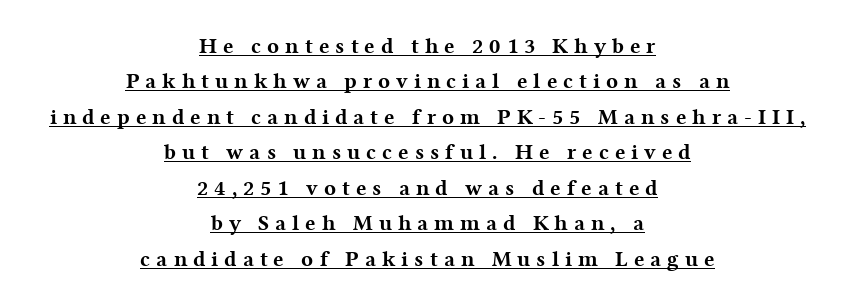
{"italic": "no", "bold": "yes", "underline": "yes", "align": "center", "line_spacing": "normal", "line_spacing_ratio": 1.61, "letter_spacing": "wide", "letter_spacing_em": 0.27, "glyph_px": 22}
